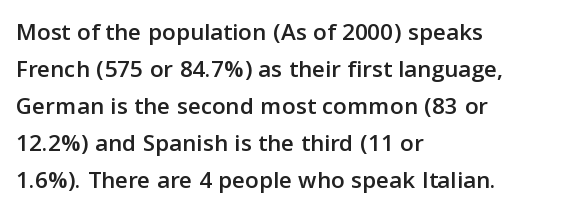
The image shows 25 px text type, upright; set left-aligned, normal line spacing (1.48x), normal letter spacing, not underlined.
